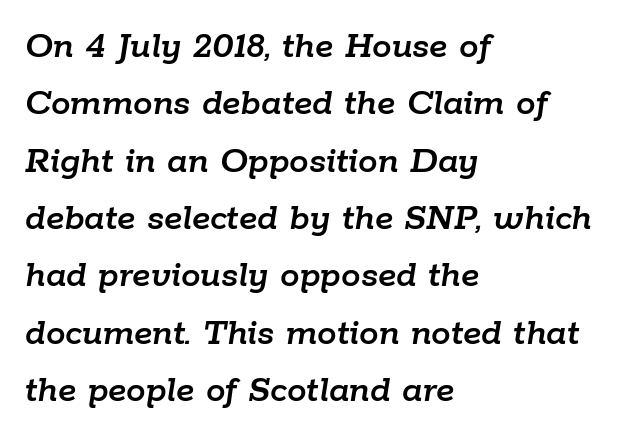
{"italic": "yes", "lean": "right", "slant_degrees": 9, "width": "normal", "stroke_contrast": "low", "x_height": "medium", "monospaced": "no", "underline": "no", "align": "left", "line_spacing": "normal", "line_spacing_ratio": 1.47, "letter_spacing": "normal", "letter_spacing_em": 0.0, "glyph_px": 39}
